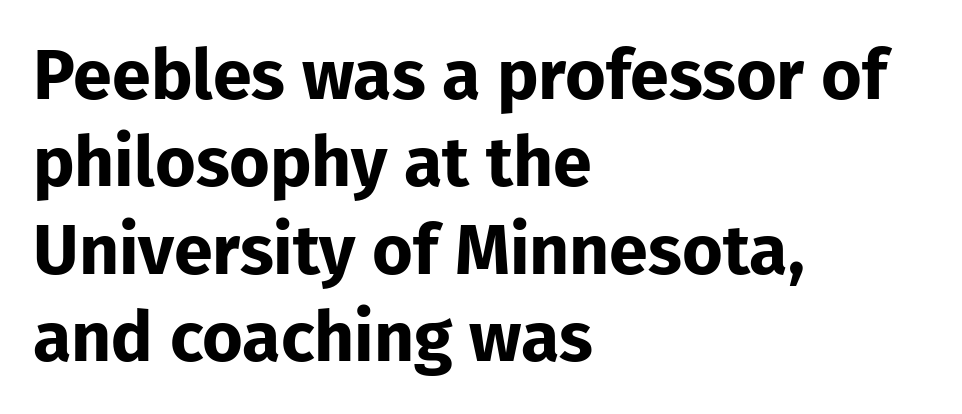
Q: Is the text bold? A: Yes.
Q: Is the text italic (slanted)? A: No, it is upright.
Q: Is the typeface a serif or a sans-serif typeface? A: Sans-serif.
Q: Is the text underlined? A: No.
Q: How is the paragraph aligned? A: Left-aligned.
Q: Is the spacing between letters normal or unusually wide? A: Normal.
Q: Is the spacing between lines tight, normal or loose? A: Normal.
Q: Width (condensed, normal, or wide)? A: Normal.
Q: Stroke contrast? A: Low.
Q: x-height? A: Medium.
Q: Monospaced? A: No.
